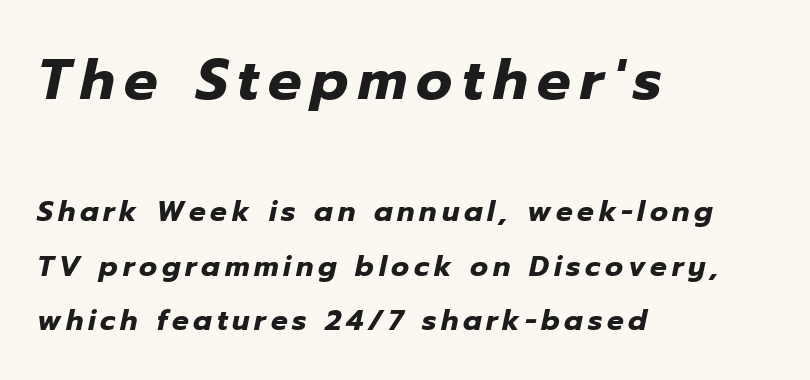
Q: Is the text bold? A: Yes.
Q: Is the text italic (slanted)? A: Yes, it leans right by about 12 degrees.
Q: Is the text underlined? A: No.
Q: How is the paragraph aligned? A: Left-aligned.
Q: Is the spacing between lines tight, normal or loose? A: Loose.
Q: Which block of text is set in a larger size, the first (top) or the second (bottom)? A: The first (top) one.
Q: Width (condensed, normal, or wide)? A: Normal.
Q: Stroke contrast? A: Low.
Q: x-height? A: Medium.
Q: Monospaced? A: No.
